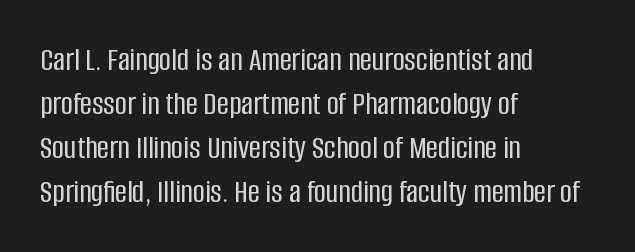
{"serif": "no", "italic": "no", "width": "condensed", "stroke_contrast": "low", "x_height": "large", "monospaced": "no", "underline": "no", "align": "left", "line_spacing": "normal", "line_spacing_ratio": 1.33, "letter_spacing": "normal", "letter_spacing_em": 0.0, "glyph_px": 33}
